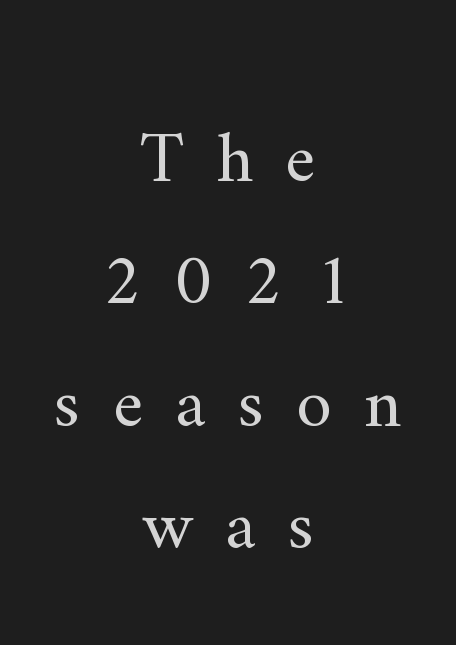
The rendering positions every line midway between the sides. Reading down the column, the eye jumps a familiar distance to each next line. No word sits above an underline. The lettering stays uniformly vertical, giving the passage a roman look. The strokes carry an ordinary text weight at most. Is this a fixed-width face? No — the glyphs have proportional, varying widths.
